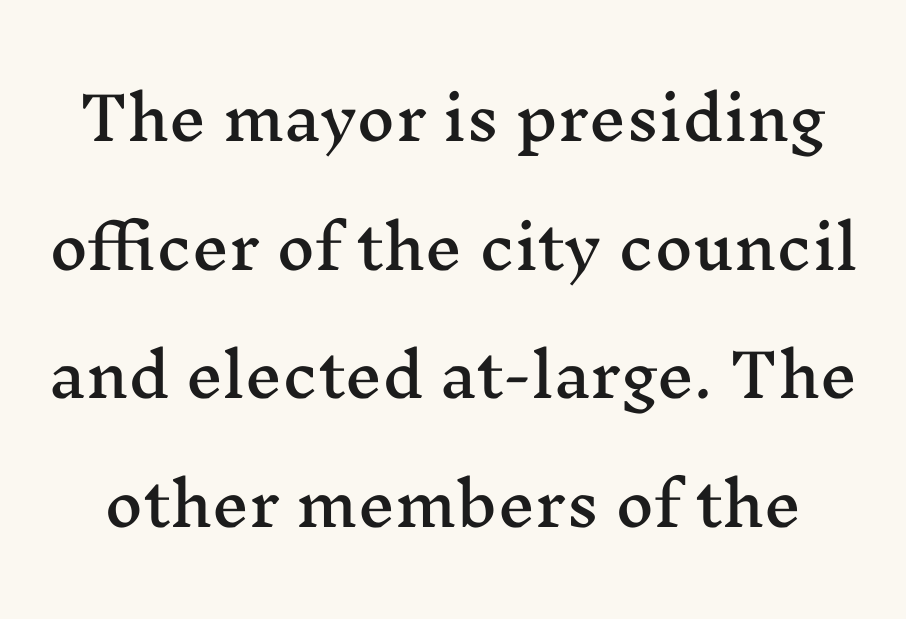
Q: Is the text italic (slanted)? A: No, it is upright.
Q: Is the typeface a serif or a sans-serif typeface? A: Serif.
Q: Is the text underlined? A: No.
Q: Is the spacing between letters normal or unusually wide? A: Normal.
Q: Is the spacing between lines tight, normal or loose? A: Loose.
Q: Width (condensed, normal, or wide)? A: Wide.
Q: Stroke contrast? A: Medium.
Q: x-height? A: Medium.
Q: Monospaced? A: No.
